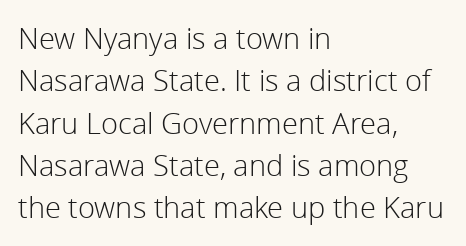
Q: Is the text bold? A: No.
Q: Is the text italic (slanted)? A: No, it is upright.
Q: Is the typeface a serif or a sans-serif typeface? A: Sans-serif.
Q: Is the text underlined? A: No.
Q: How is the paragraph aligned? A: Left-aligned.
Q: Is the spacing between letters normal or unusually wide? A: Normal.
Q: Is the spacing between lines tight, normal or loose? A: Normal.
Q: Width (condensed, normal, or wide)? A: Normal.
Q: x-height? A: Medium.
Q: Monospaced? A: No.
